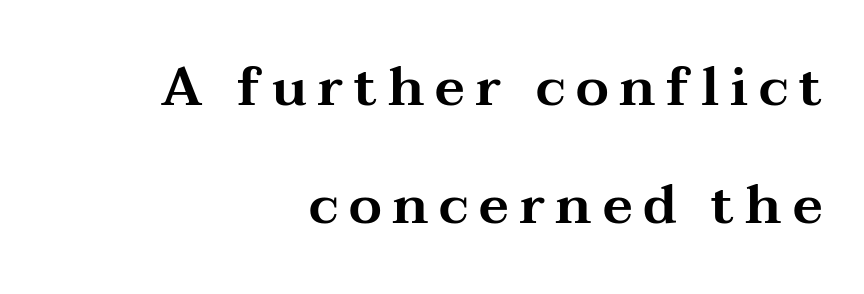
{"serif": "yes", "italic": "no", "width": "wide", "stroke_contrast": "medium", "x_height": "medium", "monospaced": "no", "underline": "no", "align": "right", "line_spacing": "loose", "line_spacing_ratio": 2.22, "letter_spacing": "wide", "letter_spacing_em": 0.2, "glyph_px": 53}
